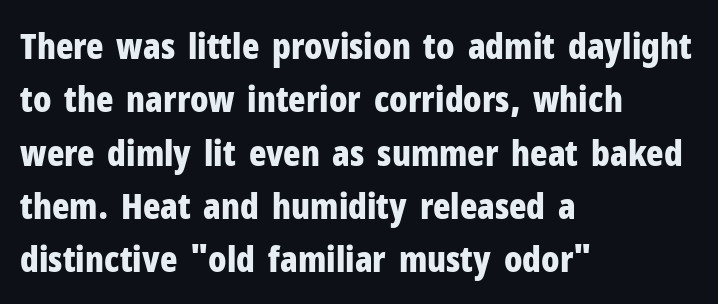
Q: Is the text bold? A: Yes.
Q: Is the text italic (slanted)? A: No, it is upright.
Q: Is the typeface a serif or a sans-serif typeface? A: Sans-serif.
Q: Is the text underlined? A: No.
Q: How is the paragraph aligned? A: Left-aligned.
Q: Is the spacing between letters normal or unusually wide? A: Normal.
Q: Is the spacing between lines tight, normal or loose? A: Normal.
Q: Width (condensed, normal, or wide)? A: Condensed.
Q: Stroke contrast? A: Low.
Q: x-height? A: Medium.
Q: Monospaced? A: No.
